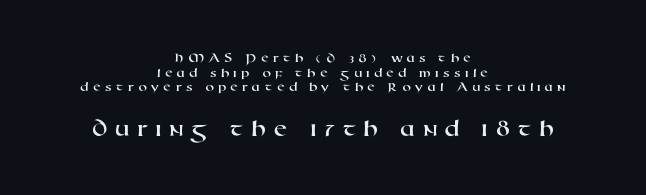
Q: Is the text underlined? A: No.
Q: How is the paragraph aligned? A: Centered.
Q: Is the spacing between letters normal or unusually wide? A: Unusually wide.
Q: Is the spacing between lines tight, normal or loose? A: Tight.
Q: Which block of text is set in a larger size, the first (top) or the second (bottom)? A: The second (bottom) one.
